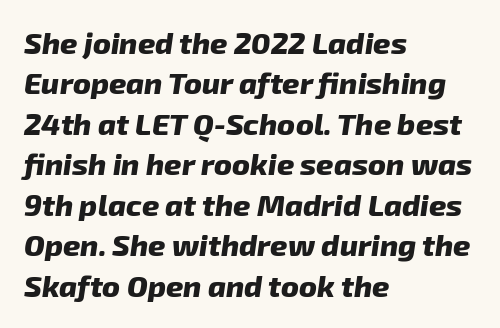
Honestly, the letter spacing is just normal — you wouldn't notice it. Proportional: the letters do not fall into vertical columns. Leading matches the norm, producing a regular column. The gap between lines stays unmarked. These words are printed bold, with thick strokes throughout. The face used here has a pronounced slope to its letters.
